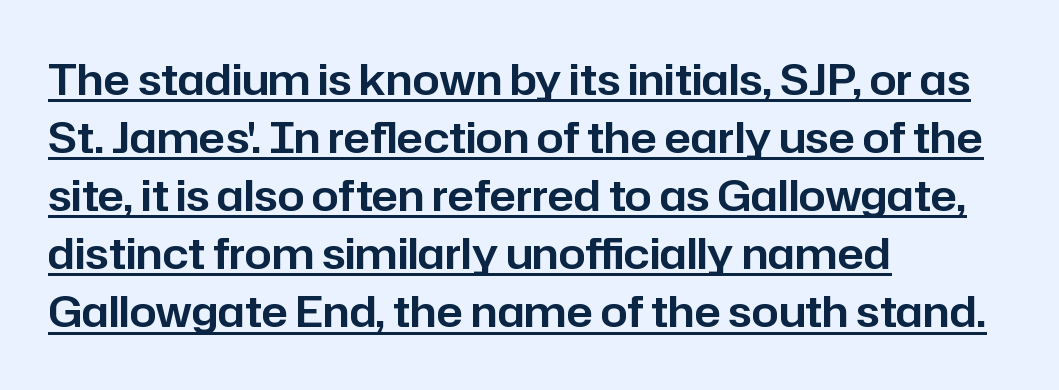
Observe the absence of serifs on each vertical stroke in this sample. Proportional: the letters do not fall into vertical columns. A typesetter would mark this as roman, not italic. Emphasis is given by a line drawn under the lettering.
